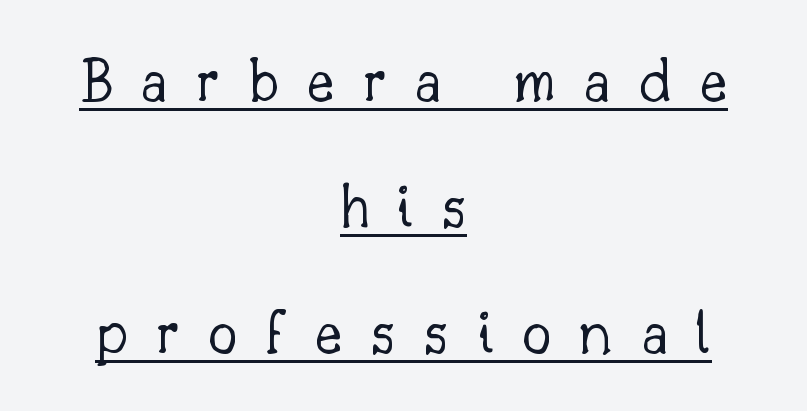
{"italic": "no", "bold": "no", "weight": "light", "width": "normal", "stroke_contrast": "low", "x_height": "small", "monospaced": "no", "underline": "yes", "align": "center", "line_spacing": "loose", "line_spacing_ratio": 1.91, "letter_spacing": "wide", "letter_spacing_em": 0.43, "glyph_px": 66}
